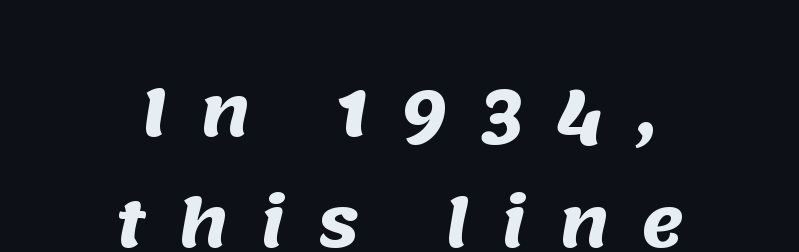
The image shows 65 px heavy sans-serif type; set centered, line spacing 1.71x, unusually wide letter spacing (+0.5 em), not underlined; medium stroke contrast and a large x-height.
